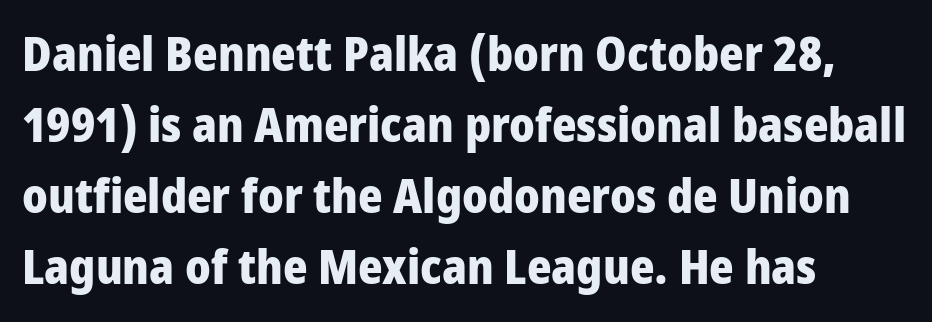
The passage shown is typed in a proportional face where columns would drift. A student would call this left alignment; a typographer would say flush left, rag right. Tracking value appears to be zero — textbook default spacing. The lettering stays uniformly vertical, giving the passage a roman look. Only glyphs here, with clear space below each row. Heavy-handed strokes throughout: this text is bold.
